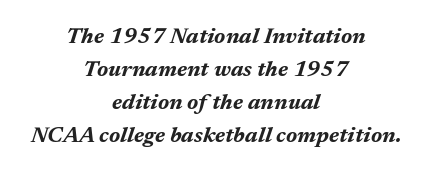
The image shows 22 px bold type, italic (leaning right); set centered, normal line spacing (1.5x), normal letter spacing, not underlined.
